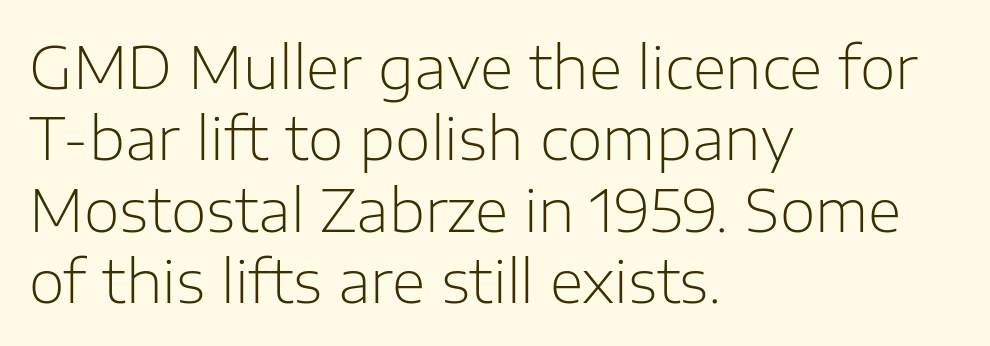
{"serif": "no", "italic": "no", "bold": "no", "weight": "light", "width": "normal", "stroke_contrast": "low", "x_height": "medium", "monospaced": "no", "underline": "no", "align": "left", "line_spacing_ratio": 1.23, "letter_spacing": "normal", "letter_spacing_em": 0.0, "glyph_px": 58}
